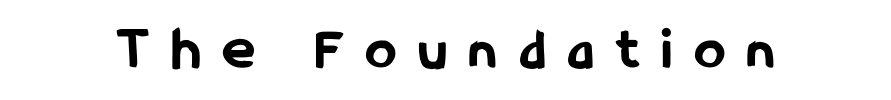
Q: Is the text bold? A: Yes.
Q: Is the text italic (slanted)? A: No, it is upright.
Q: Is the typeface a serif or a sans-serif typeface? A: Sans-serif.
Q: Is the text underlined? A: No.
Q: Is the spacing between letters normal or unusually wide? A: Unusually wide.
Q: Width (condensed, normal, or wide)? A: Condensed.
Q: Stroke contrast? A: Low.
Q: x-height? A: Medium.
Q: Monospaced? A: No.
